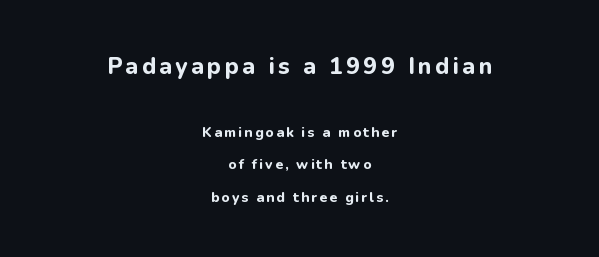
Q: Is the text bold? A: Yes.
Q: Is the text italic (slanted)? A: No, it is upright.
Q: Is the text underlined? A: No.
Q: How is the paragraph aligned? A: Centered.
Q: Is the spacing between lines tight, normal or loose? A: Loose.
Q: Which block of text is set in a larger size, the first (top) or the second (bottom)? A: The first (top) one.
